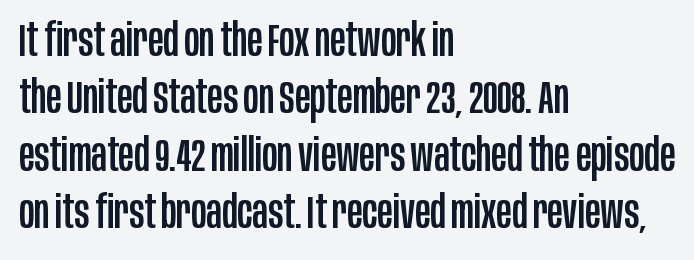
The gap between lines stays unmarked. Every character sits straight up, as roman type does. Reading down the column, the eye jumps a familiar distance to each next line. A classic flush-left, rag-right setting is used for this passage. Note the varied advance widths — an 'i' is clearly narrower than an 'm'. Tracking here is standard; glyphs follow each other at the usual distance.
